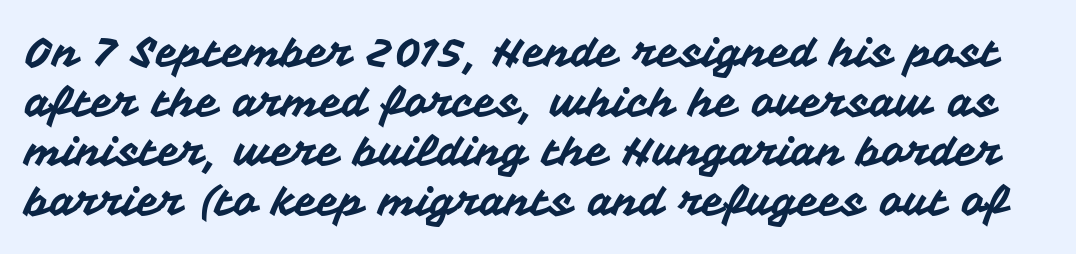
Q: Is the text italic (slanted)? A: Yes.
Q: Is the typeface a serif or a sans-serif typeface? A: Sans-serif.
Q: Is the text underlined? A: No.
Q: Is the spacing between letters normal or unusually wide? A: Normal.
Q: Width (condensed, normal, or wide)? A: Normal.
Q: Stroke contrast? A: Medium.
Q: x-height? A: Medium.
Q: Monospaced? A: No.
